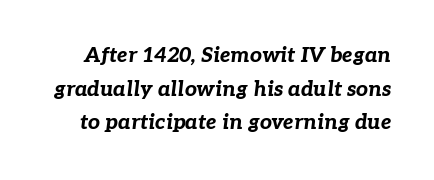
{"italic": "yes", "lean": "right", "slant_degrees": 7, "bold": "yes", "underline": "no", "line_spacing": "normal", "line_spacing_ratio": 1.6, "letter_spacing": "normal", "letter_spacing_em": 0.0, "glyph_px": 21}
